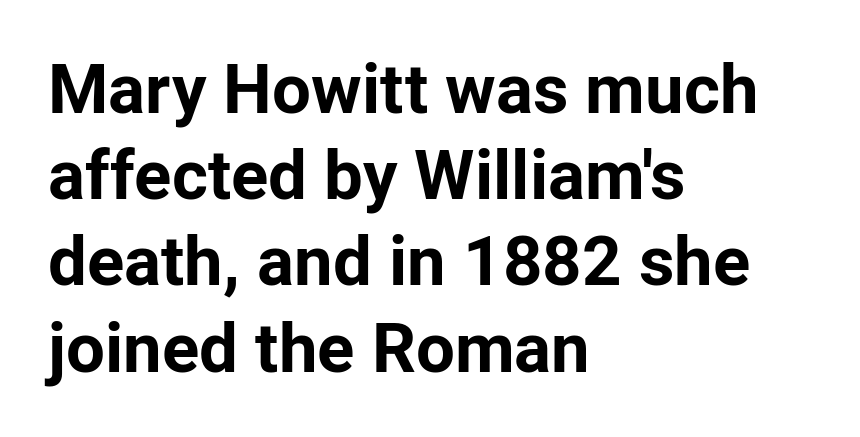
Strokes here are thick enough to call this a true bold. Style check: upright. Looks like regular typesetting: each glyph gets only the width it needs. Every row of glyphs begins at an identical x-position on the left.
